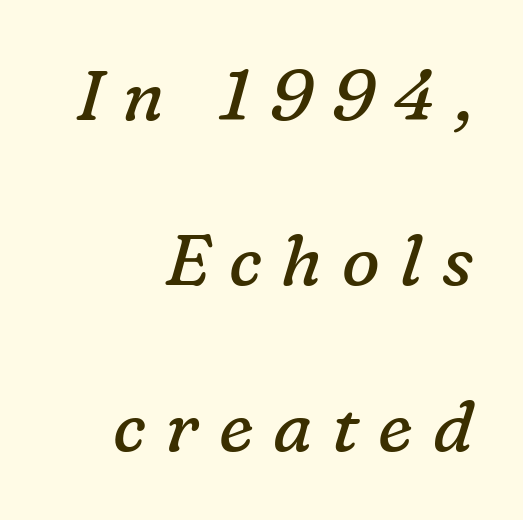
The rendering applies a slant to the glyphs. Stroke thickness stays within the range of a standard reading face or lighter. Successive baselines arrive slowly, with a big drop between each. The face used here is proportionally spaced, like ordinary book or web type. Font category for this specimen: serif. The string is rendered with underlining switched off.
